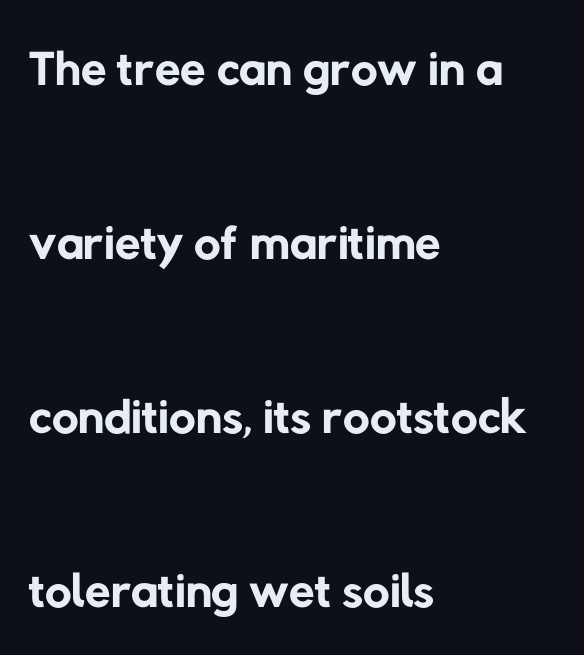
The image shows 74 px regular-weight sans-serif type; set left-aligned, loose line spacing (2.35x), normal letter spacing, not underlined; low stroke contrast and a medium x-height.
